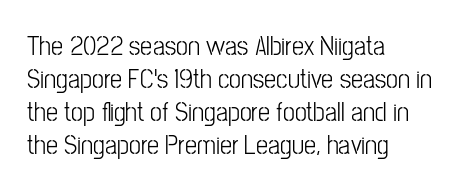
Q: Is the text italic (slanted)? A: No, it is upright.
Q: Is the text underlined? A: No.
Q: How is the paragraph aligned? A: Left-aligned.
Q: Is the spacing between letters normal or unusually wide? A: Normal.
